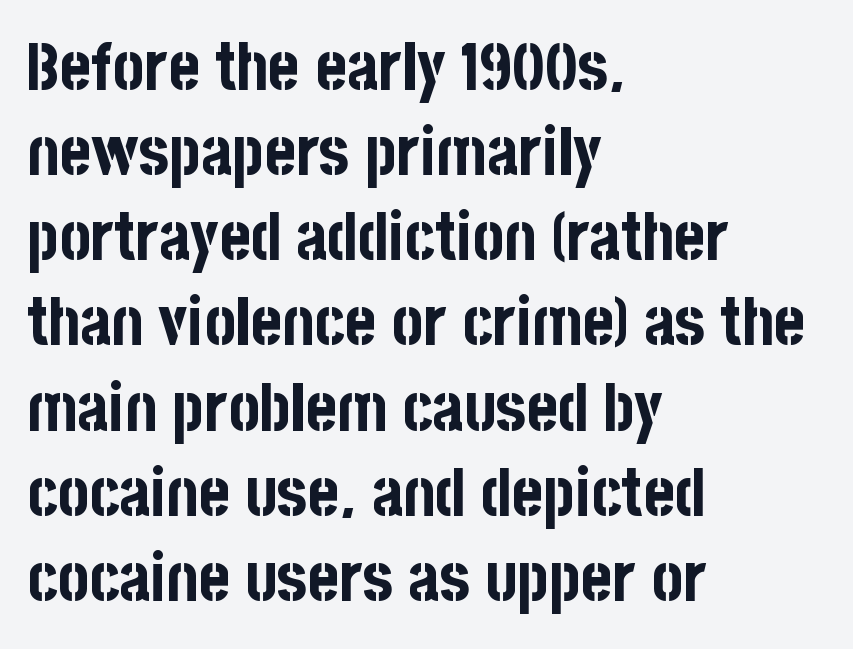
{"serif": "no", "italic": "no", "bold": "yes", "weight": "bold", "width": "condensed", "stroke_contrast": "low", "x_height": "large", "monospaced": "no", "underline": "no", "align": "left", "line_spacing": "normal", "line_spacing_ratio": 1.29, "letter_spacing": "normal", "letter_spacing_em": 0.0, "glyph_px": 66}
